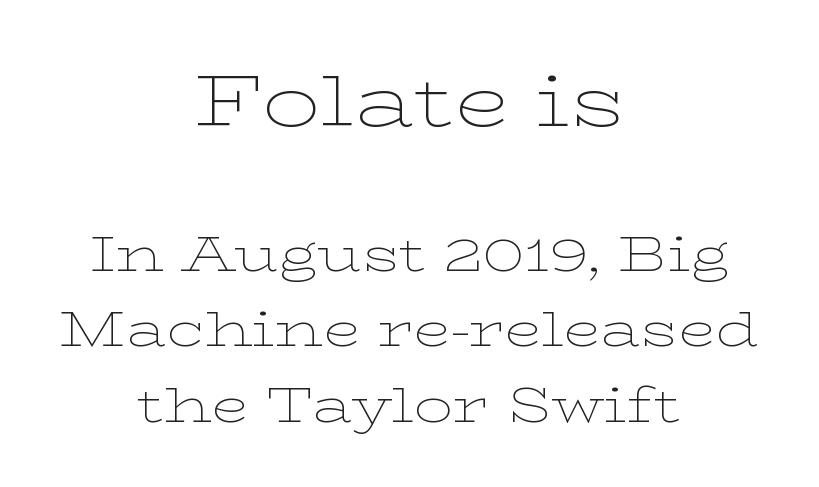
Type style note: has serifs. Every row of glyphs is offset so its center matches the block's center. The letterforms sit shoulder to shoulder at normal distance. If you measured baseline to baseline, you'd find a middling distance.
